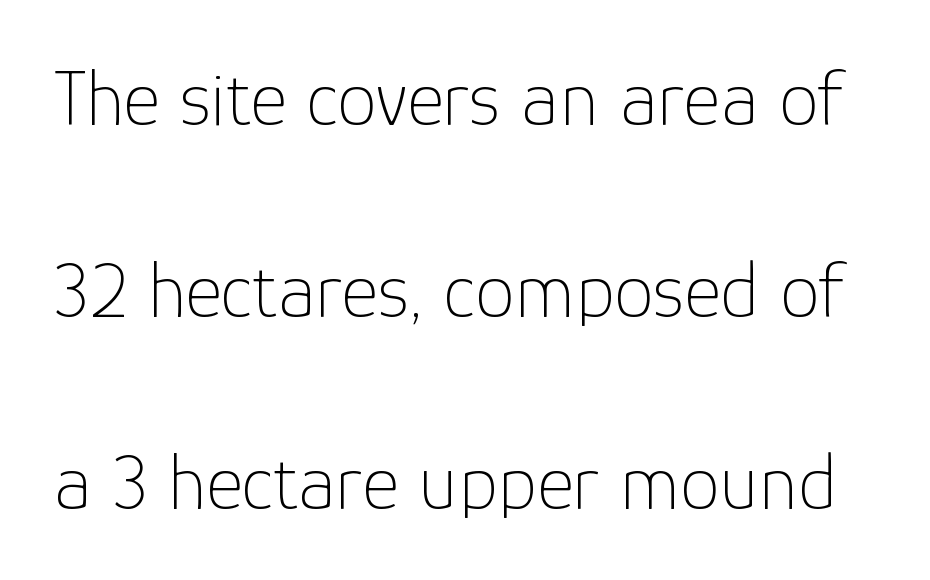
The image shows 80 px thin sans-serif type, upright; set loose line spacing (2.4x), normal letter spacing, not underlined; low stroke contrast and a medium x-height.
